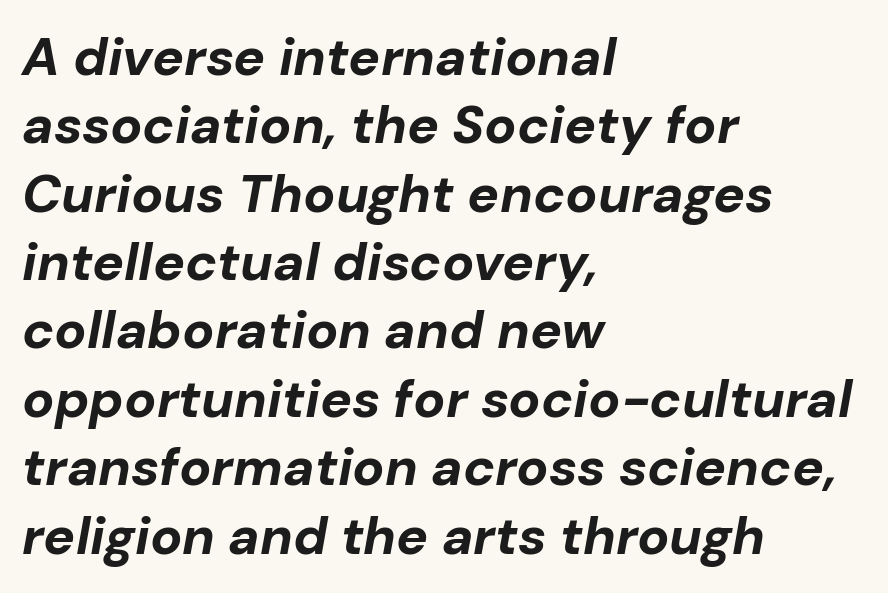
Q: Is the text bold? A: Yes.
Q: Is the text italic (slanted)? A: Yes, it leans right by about 10 degrees.
Q: Is the text underlined? A: No.
Q: How is the paragraph aligned? A: Left-aligned.
Q: Is the spacing between letters normal or unusually wide? A: Normal.
Q: Is the spacing between lines tight, normal or loose? A: Normal.
Q: Width (condensed, normal, or wide)? A: Normal.
Q: Stroke contrast? A: Low.
Q: x-height? A: Medium.
Q: Monospaced? A: No.
